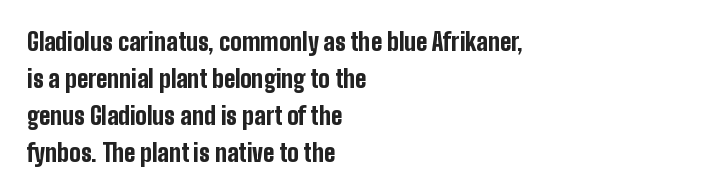
The image shows 24 px bold type, upright; set left-aligned, normal line spacing (1.54x), normal letter spacing, not underlined.
